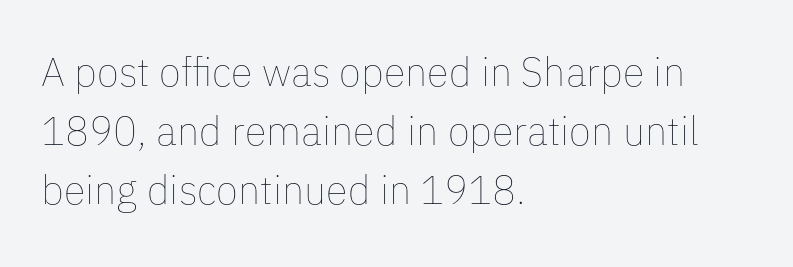
The image shows 40 px thin type, upright; set left-aligned, normal line spacing (1.47x), normal letter spacing, not underlined; low stroke contrast and a medium x-height.
